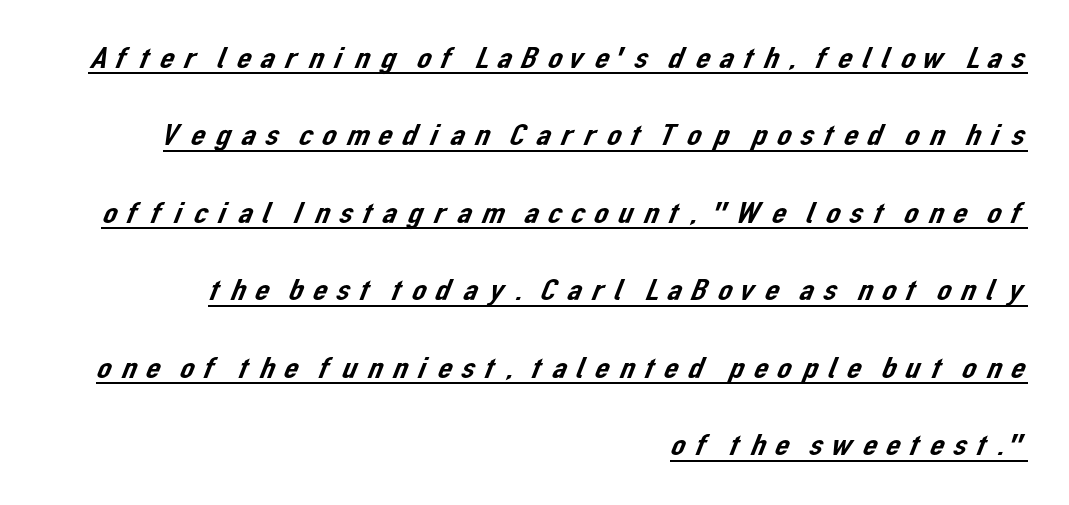
Q: Is the typeface a serif or a sans-serif typeface? A: Sans-serif.
Q: Is the text underlined? A: Yes.
Q: How is the paragraph aligned? A: Right-aligned.
Q: Is the spacing between lines tight, normal or loose? A: Loose.
Q: Width (condensed, normal, or wide)? A: Normal.
Q: Stroke contrast? A: Low.
Q: x-height? A: Medium.
Q: Monospaced? A: No.
